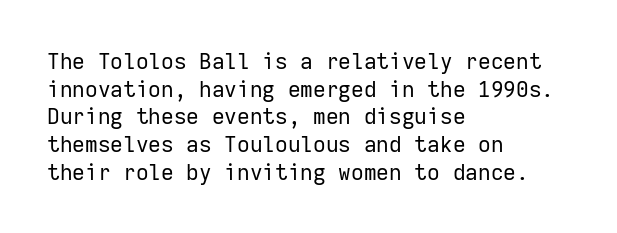
{"italic": "no", "bold": "no", "underline": "no", "align": "left", "line_spacing": "normal", "line_spacing_ratio": 1.26, "letter_spacing": "normal", "letter_spacing_em": 0.0, "glyph_px": 22}
